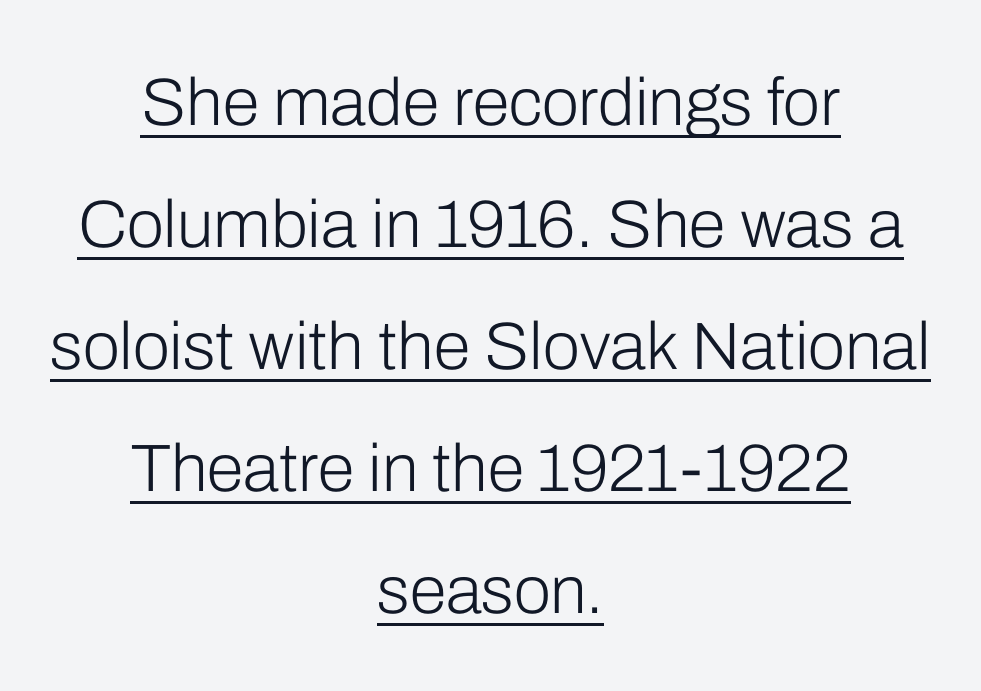
Q: Is the text bold? A: No.
Q: Is the text italic (slanted)? A: No, it is upright.
Q: Is the typeface a serif or a sans-serif typeface? A: Sans-serif.
Q: Is the text underlined? A: Yes.
Q: How is the paragraph aligned? A: Centered.
Q: Is the spacing between letters normal or unusually wide? A: Normal.
Q: Width (condensed, normal, or wide)? A: Normal.
Q: Stroke contrast? A: Low.
Q: x-height? A: Medium.
Q: Monospaced? A: No.
